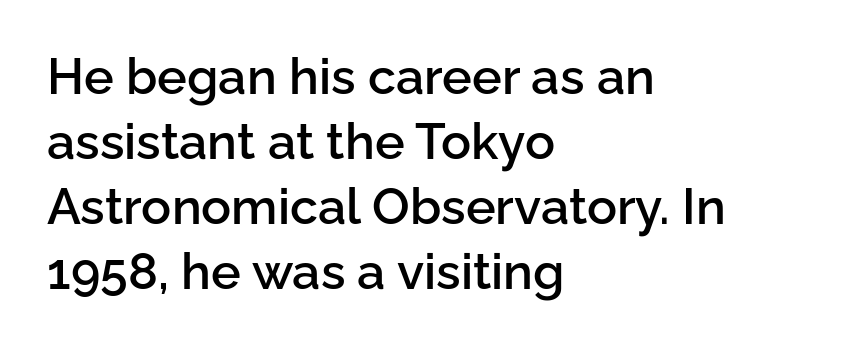
The image shows 50 px semibold sans-serif type, upright; set left-aligned, normal line spacing (1.3x), normal letter spacing, not underlined; low stroke contrast and a medium x-height.
